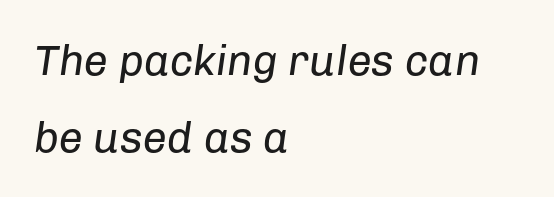
The compositor pushed each line to the left boundary. Here the designer chose a conventional face with non-uniform glyph widths. Italic? Definitely — the glyphs are oblique. Between one letter and the next there's only the usual sliver of space. Stroke thickness stays within the range of a standard reading face or lighter. Anything drawn beneath the words? Only blank space.
